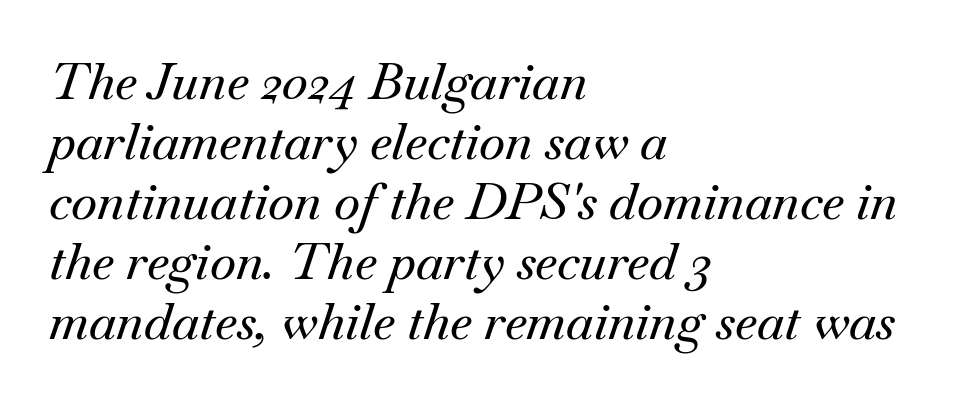
Q: Is the text italic (slanted)? A: Yes, it leans right by about 18 degrees.
Q: Is the typeface a serif or a sans-serif typeface? A: Serif.
Q: Is the text underlined? A: No.
Q: How is the paragraph aligned? A: Left-aligned.
Q: Is the spacing between letters normal or unusually wide? A: Normal.
Q: Width (condensed, normal, or wide)? A: Normal.
Q: Stroke contrast? A: Medium.
Q: x-height? A: Small.
Q: Monospaced? A: No.
